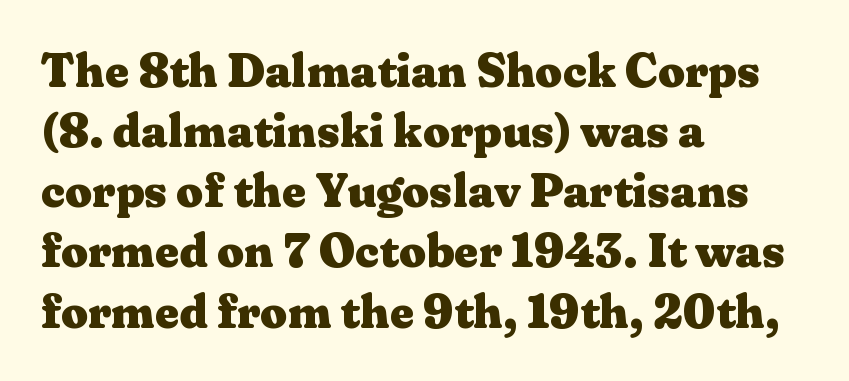
{"serif": "yes", "italic": "no", "bold": "yes", "weight": "heavy", "width": "wide", "stroke_contrast": "medium", "x_height": "medium", "monospaced": "no", "underline": "no", "align": "left", "line_spacing": "normal", "line_spacing_ratio": 1.28, "letter_spacing": "normal", "letter_spacing_em": 0.0, "glyph_px": 47}
